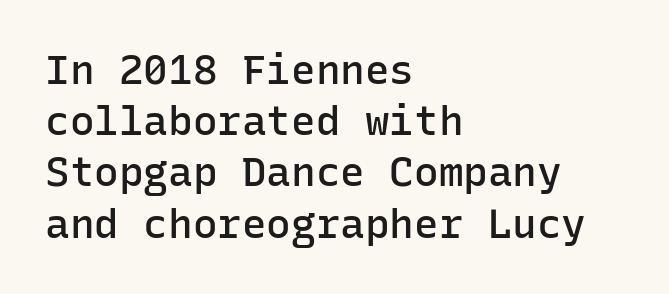
Examine the stroke ends and you'll find no serifs. The axis of the letterforms is exactly vertical. Interline gaps are of average width in this sample. Think of a typewriter: that constant character pitch is what you see here. The string is rendered with underlining switched off.
